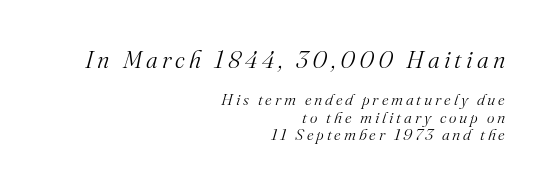
Letters rest on an invisible, unmarked baseline. Weight: in the light-to-regular range. Line ends are locked; line starts wander. This sample trades vertical openness for compactness between lines. This layout puts the oversized block above and the modest block below.
